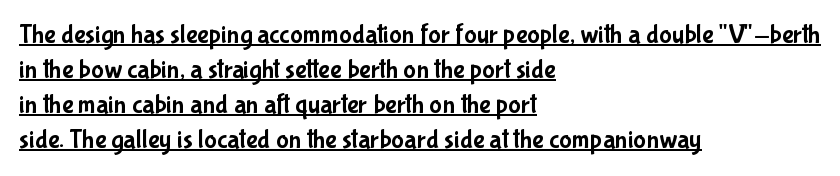
Q: Is the text italic (slanted)? A: No, it is upright.
Q: Is the text underlined? A: Yes.
Q: How is the paragraph aligned? A: Left-aligned.
Q: Is the spacing between letters normal or unusually wide? A: Normal.
Q: Is the spacing between lines tight, normal or loose? A: Normal.
